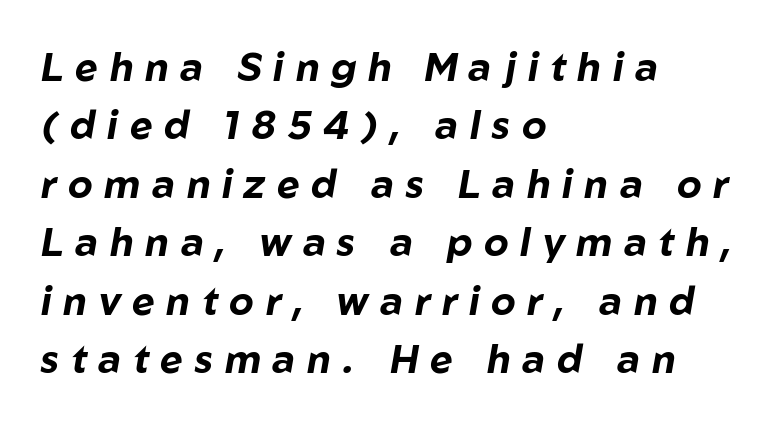
The glyphs have the mass of a bold cut. Each letter keeps its own natural width here, so spacing adapts to shape. There's an unmistakable incline to the writing here. The face used here is rendered with a markedly widened letterfit.
